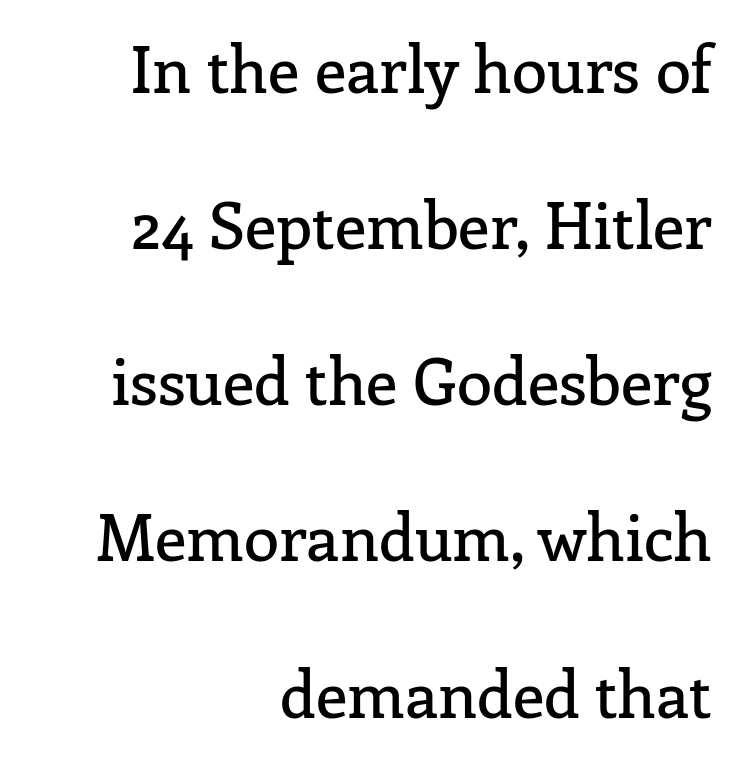
The image shows 64 px serif type, upright; set right-aligned, loose line spacing (2.44x), normal letter spacing, not underlined; low stroke contrast and a medium x-height.
